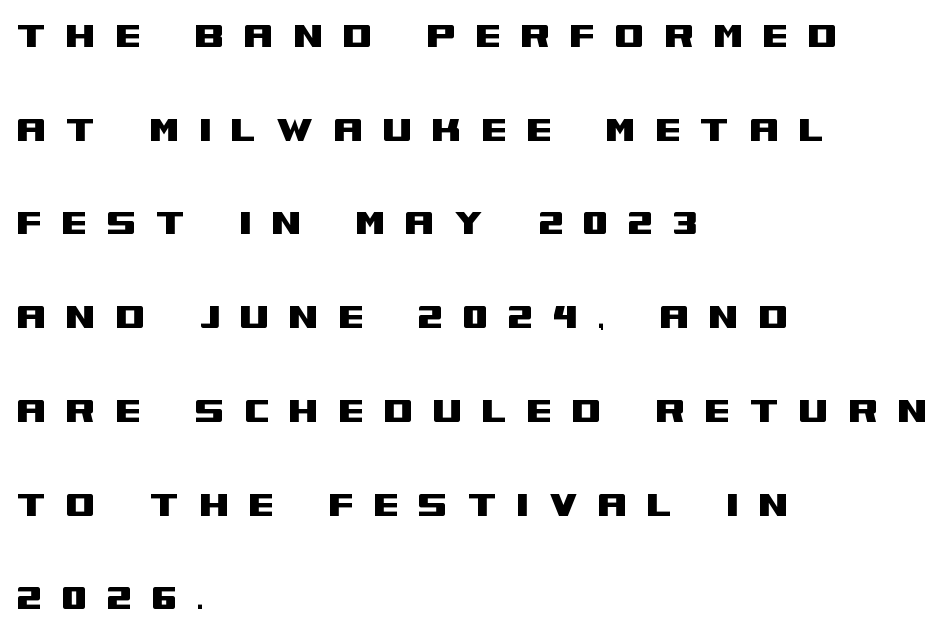
Q: Is the text italic (slanted)? A: No, it is upright.
Q: Is the typeface a serif or a sans-serif typeface? A: Sans-serif.
Q: Is the text underlined? A: No.
Q: How is the paragraph aligned? A: Left-aligned.
Q: Is the spacing between letters normal or unusually wide? A: Unusually wide.
Q: Is the spacing between lines tight, normal or loose? A: Loose.
Q: Width (condensed, normal, or wide)? A: Wide.
Q: Stroke contrast? A: Medium.
Q: x-height? A: Large.
Q: Monospaced? A: No.
